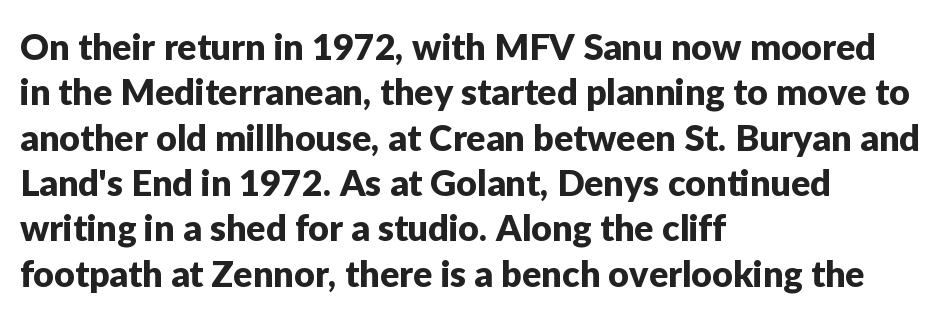
Q: Is the text italic (slanted)? A: No, it is upright.
Q: Is the typeface a serif or a sans-serif typeface? A: Sans-serif.
Q: Is the text underlined? A: No.
Q: How is the paragraph aligned? A: Left-aligned.
Q: Is the spacing between letters normal or unusually wide? A: Normal.
Q: Is the spacing between lines tight, normal or loose? A: Normal.
Q: Width (condensed, normal, or wide)? A: Normal.
Q: Stroke contrast? A: Low.
Q: x-height? A: Medium.
Q: Monospaced? A: No.
